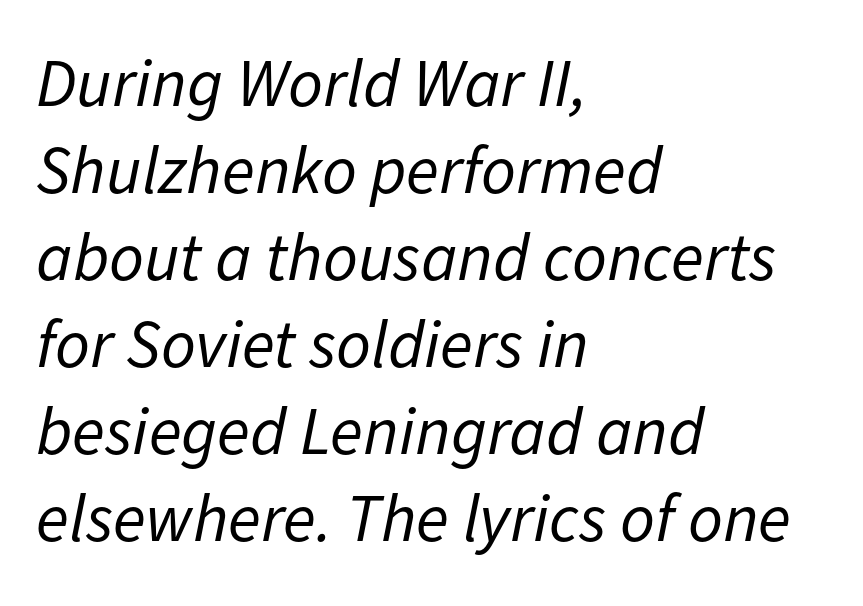
{"italic": "yes", "lean": "right", "slant_degrees": 11, "bold": "no", "weight": "regular", "width": "normal", "stroke_contrast": "low", "x_height": "medium", "monospaced": "no", "underline": "no", "align": "left", "line_spacing": "normal", "line_spacing_ratio": 1.28, "letter_spacing": "normal", "letter_spacing_em": 0.0, "glyph_px": 68}
